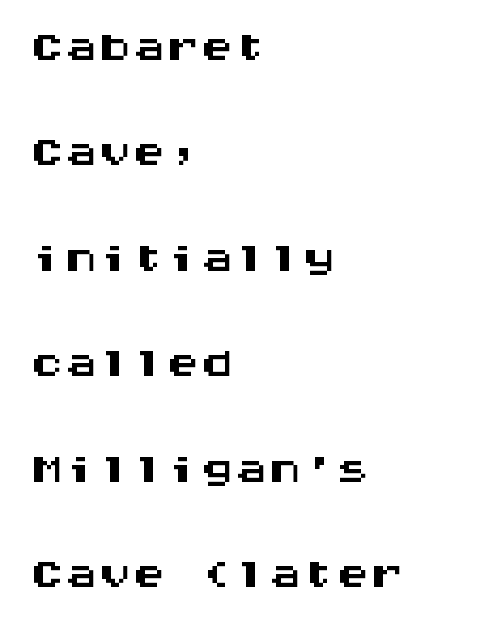
The type is set solid horizontally, with unmodified tracking. Short and long lines alike share a common starting point at left. Vertically, the passage feels balanced, rows spaced as you'd expect. Every character sits straight up, as roman type does. Unmarked baselines from the first word to the last.
